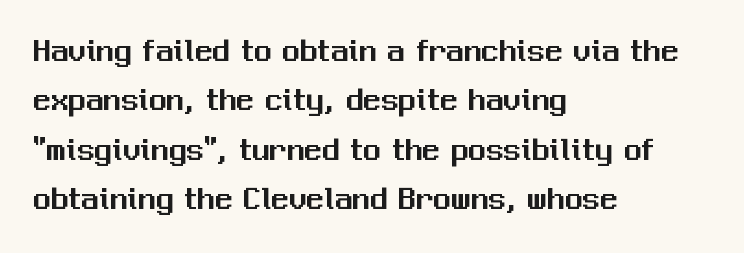
{"serif": "no", "italic": "no", "width": "normal", "stroke_contrast": "medium", "x_height": "medium", "monospaced": "no", "underline": "no", "align": "left", "line_spacing": "normal", "line_spacing_ratio": 1.41, "letter_spacing": "normal", "letter_spacing_em": 0.0, "glyph_px": 35}
